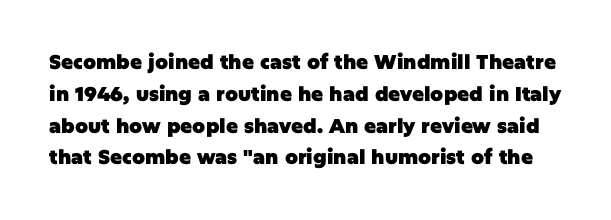
Each row of text sits above clean, open space. Every letter is thick-stroked: bold, no question. Letter spacing: default. The letters stand upright; this is a roman face.
